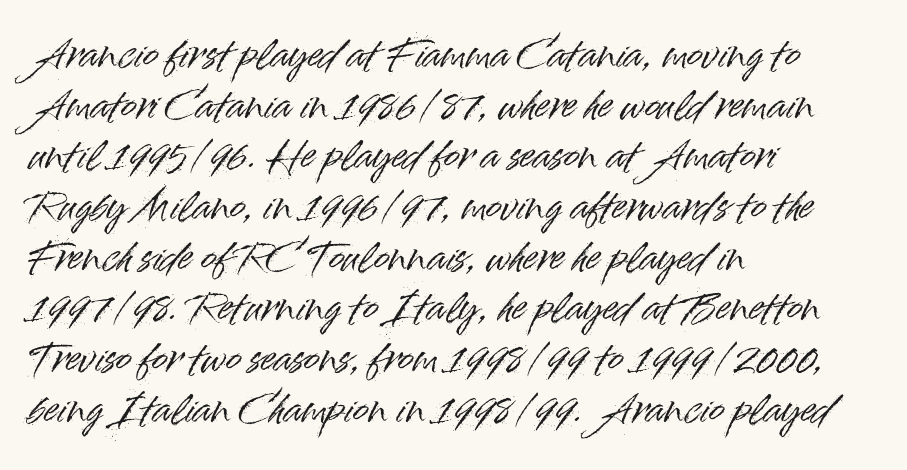
Q: Is the text italic (slanted)? A: Yes.
Q: Is the typeface a serif or a sans-serif typeface? A: Sans-serif.
Q: Is the text underlined? A: No.
Q: How is the paragraph aligned? A: Left-aligned.
Q: Is the spacing between letters normal or unusually wide? A: Normal.
Q: Is the spacing between lines tight, normal or loose? A: Normal.
Q: Width (condensed, normal, or wide)? A: Normal.
Q: Stroke contrast? A: High.
Q: x-height? A: Small.
Q: Monospaced? A: No.
